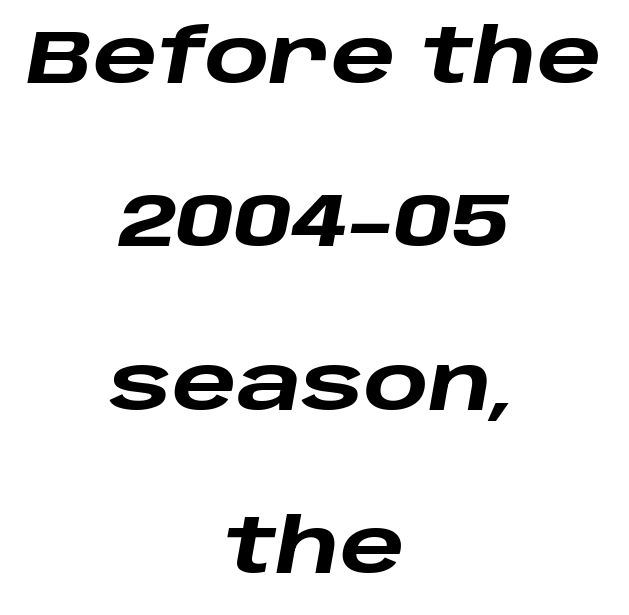
{"italic": "yes", "lean": "right", "slant_degrees": 10, "bold": "yes", "weight": "heavy", "width": "wide", "stroke_contrast": "low", "x_height": "large", "monospaced": "no", "underline": "no", "align": "center", "line_spacing": "loose", "line_spacing_ratio": 2.15, "letter_spacing": "normal", "letter_spacing_em": 0.0, "glyph_px": 76}
